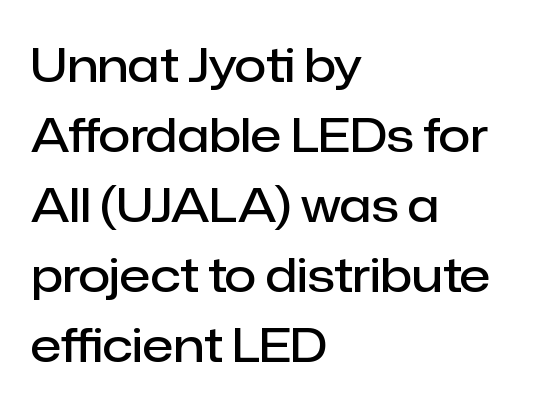
The image shows 46 px semibold sans-serif type, upright; set left-aligned, normal line spacing (1.52x), normal letter spacing, not underlined; low stroke contrast and a medium x-height.
